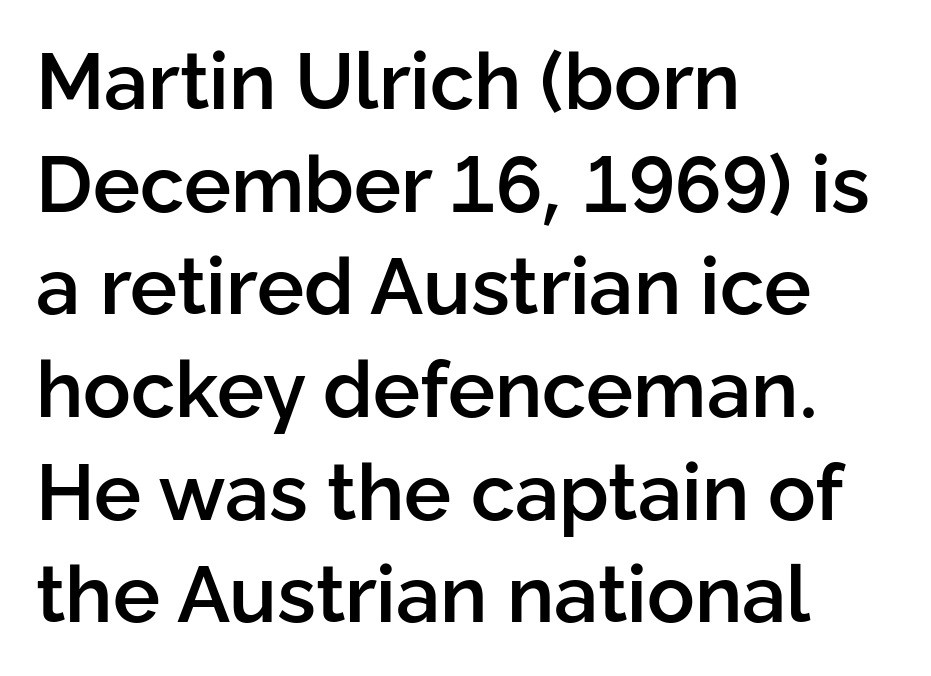
No feet cap the strokes, marking this as sans-serif type. Caption: semibold face, moderately heavy strokes. A normal amount of white space separates one row of letters from the next. Descenders are the only things crossing below the line.
